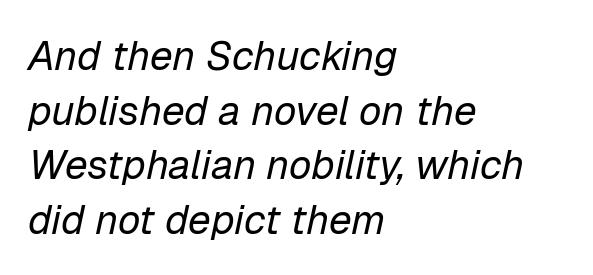
The image shows 41 px regular-weight type, italic (leaning right); set left-aligned, normal line spacing (1.33x), normal letter spacing, not underlined; low stroke contrast and a medium x-height.
